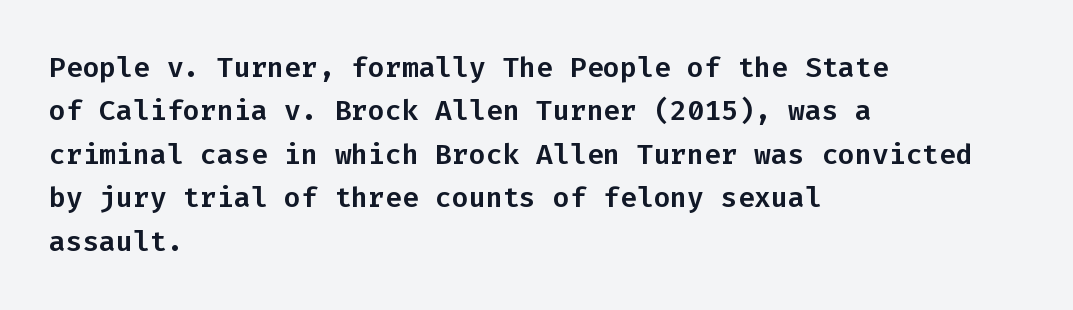
{"serif": "no", "italic": "no", "width": "normal", "stroke_contrast": "low", "x_height": "medium", "monospaced": "yes", "underline": "no", "align": "left", "line_spacing": "normal", "line_spacing_ratio": 1.55, "letter_spacing": "normal", "letter_spacing_em": 0.0, "glyph_px": 28}
